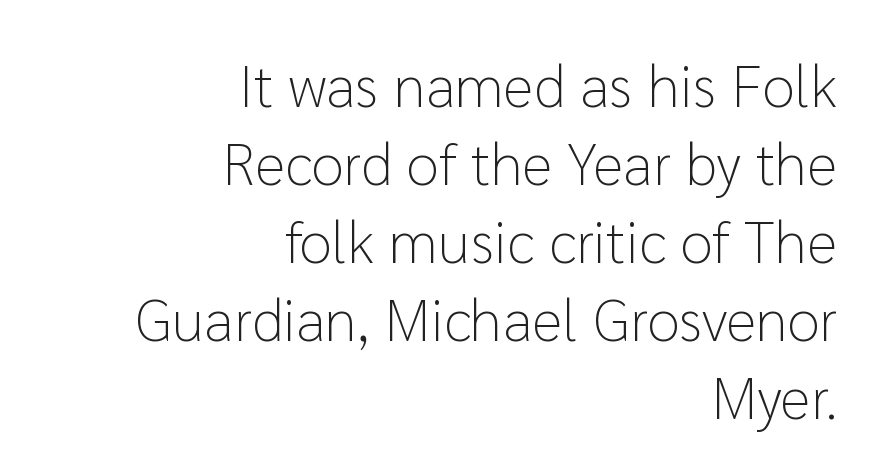
{"serif": "no", "italic": "no", "bold": "no", "weight": "light", "width": "normal", "stroke_contrast": "low", "x_height": "medium", "monospaced": "no", "underline": "no", "align": "right", "line_spacing": "normal", "line_spacing_ratio": 1.32, "letter_spacing": "normal", "letter_spacing_em": 0.0, "glyph_px": 59}
